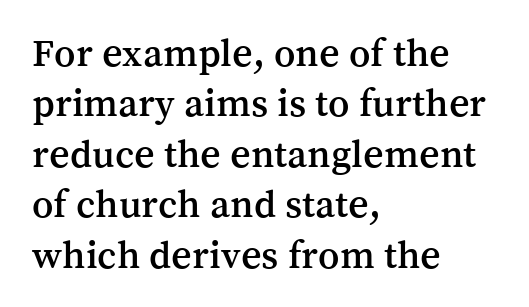
The font's upright variant was chosen for this text. Notice how the passage keeps a crisp vertical edge on the left only. Has an underline been added? It has not. Is this a fixed-width face? No — the glyphs have proportional, varying widths. Regarding leading, the lines here are spaced in the standard way.
